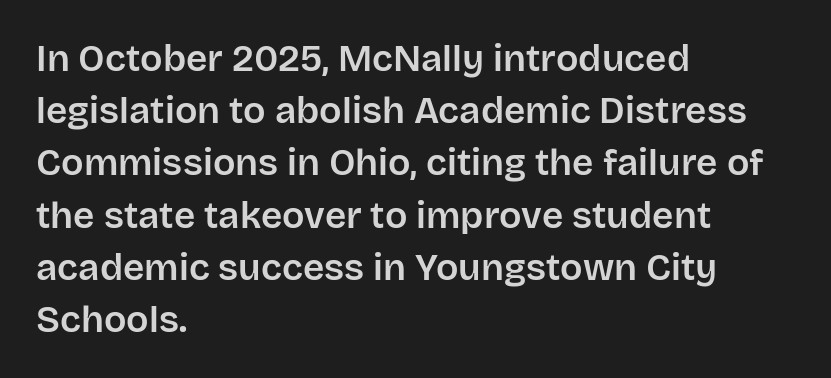
{"serif": "no", "italic": "no", "width": "normal", "stroke_contrast": "low", "x_height": "large", "monospaced": "no", "underline": "no", "align": "left", "line_spacing": "normal", "line_spacing_ratio": 1.41, "letter_spacing": "normal", "letter_spacing_em": 0.0, "glyph_px": 37}
